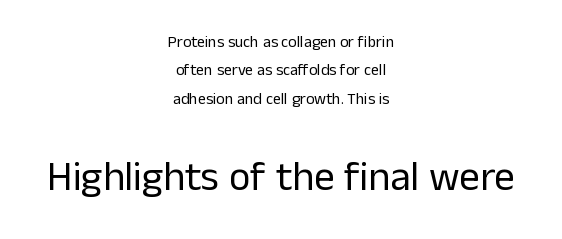
The image shows 41 px regular-weight sans-serif type, upright; set centered, line spacing 1.78x, normal letter spacing, not underlined; the second (bottom) block is 2.56x larger; low stroke contrast and a medium x-height.
